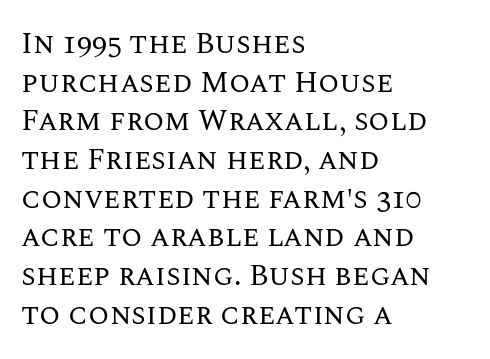
The image shows 30 px regular-weight type, upright; set left-aligned, normal line spacing (1.29x), normal letter spacing, not underlined; medium stroke contrast and a large x-height.
